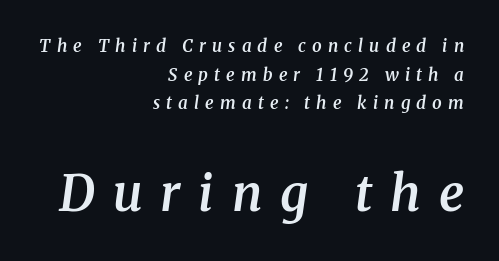
{"serif": "yes", "italic": "yes", "lean": "right", "slant_degrees": 8, "bold": "semi", "weight": "semibold", "width": "normal", "stroke_contrast": "medium", "x_height": "medium", "monospaced": "no", "underline": "no", "align": "right", "line_spacing": "normal", "line_spacing_ratio": 1.69, "letter_spacing": "wide", "letter_spacing_em": 0.36, "larger_block": "second", "size_ratio": 2.94, "glyph_px": 50}
